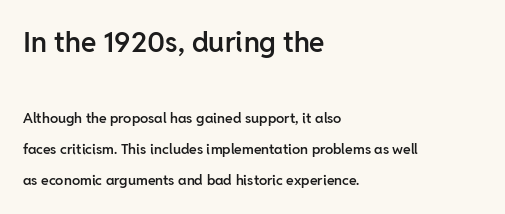
Q: Is the text bold? A: Semi-bold.
Q: Is the text italic (slanted)? A: No, it is upright.
Q: Is the typeface a serif or a sans-serif typeface? A: Sans-serif.
Q: Is the text underlined? A: No.
Q: How is the paragraph aligned? A: Left-aligned.
Q: Is the spacing between letters normal or unusually wide? A: Normal.
Q: Is the spacing between lines tight, normal or loose? A: Loose.
Q: Which block of text is set in a larger size, the first (top) or the second (bottom)? A: The first (top) one.
Q: Width (condensed, normal, or wide)? A: Normal.
Q: Stroke contrast? A: Low.
Q: x-height? A: Medium.
Q: Monospaced? A: No.
